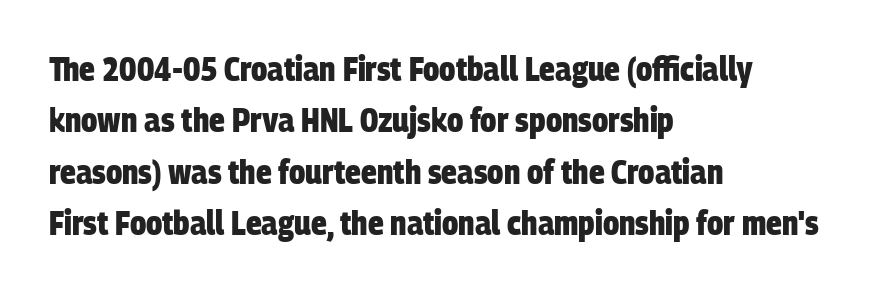
{"serif": "no", "bold": "yes", "weight": "heavy", "width": "condensed", "stroke_contrast": "low", "x_height": "large", "monospaced": "no", "underline": "no", "align": "left", "line_spacing": "normal", "line_spacing_ratio": 1.56, "letter_spacing": "normal", "letter_spacing_em": 0.0, "glyph_px": 33}
